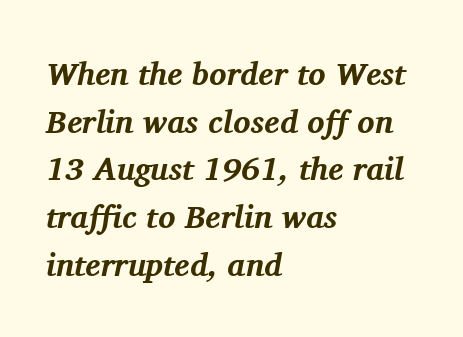
Italic? Definitely — the glyphs are oblique. Words float on clear page, feet unadorned. You can tell from the footed stems that serif type was used. Compared with typical paragraphs, the rows here are spaced about the same. These lines are rendered in a variable-pitch font. Between one letter and the next there's only the usual sliver of space.
